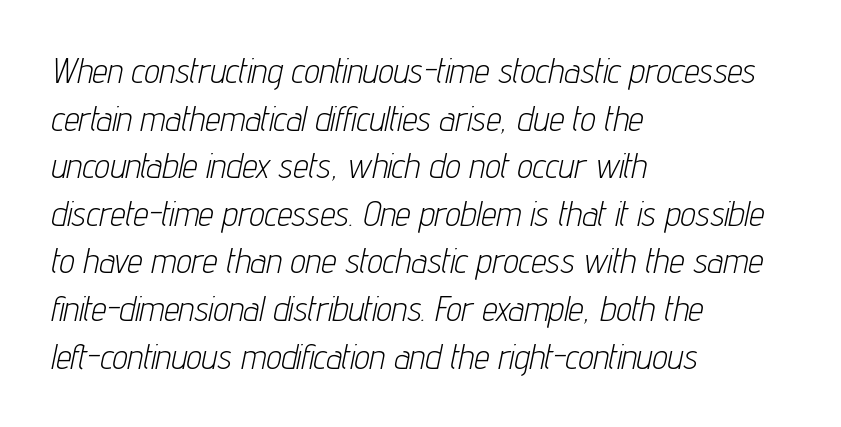
{"italic": "yes", "lean": "right", "slant_degrees": 12, "bold": "no", "weight": "light", "width": "condensed", "stroke_contrast": "low", "x_height": "medium", "monospaced": "no", "underline": "no", "align": "left", "line_spacing": "normal", "line_spacing_ratio": 1.4, "letter_spacing": "normal", "letter_spacing_em": 0.0, "glyph_px": 34}
